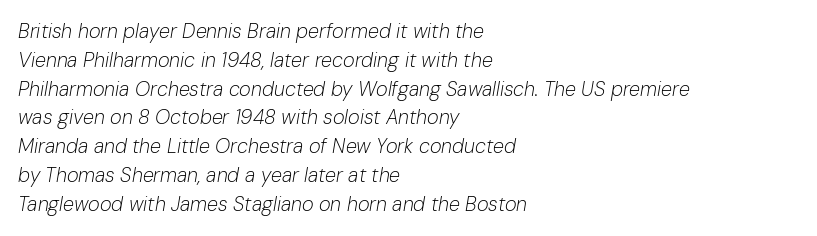
The image shows 20 px text type, italic (leaning right); set left-aligned, normal line spacing (1.44x), normal letter spacing, not underlined.
